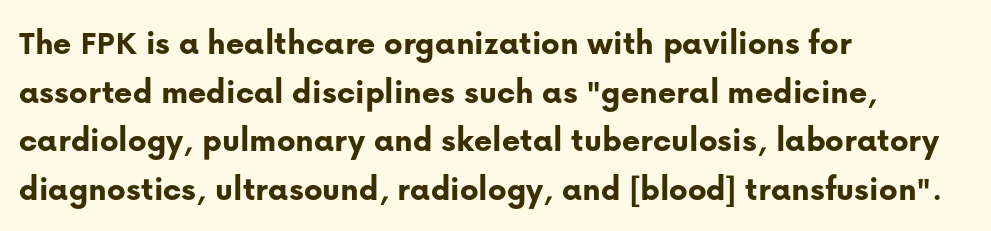
{"serif": "no", "italic": "no", "bold": "yes", "weight": "bold", "width": "normal", "stroke_contrast": "low", "x_height": "medium", "monospaced": "no", "underline": "no", "align": "left", "line_spacing": "normal", "line_spacing_ratio": 1.39, "letter_spacing": "normal", "letter_spacing_em": 0.0, "glyph_px": 35}
